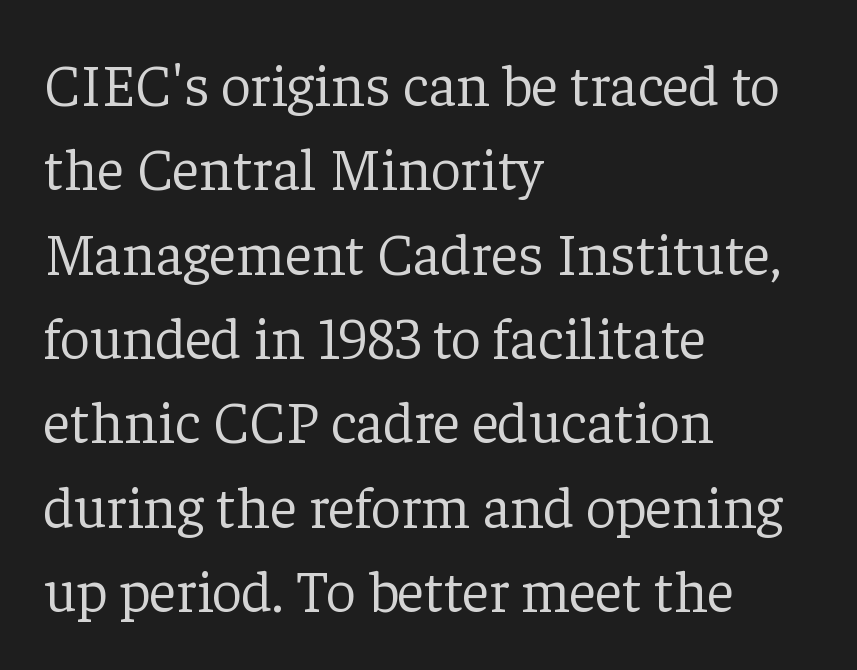
Stems and bowls with no extra thickness — not bold. The characters display serif detailing at their extremities. The passage shown stacks its lines at a standard gap. Note the varied advance widths — an 'i' is clearly narrower than an 'm'. Glyph-to-glyph distance matches everyday printed text.
